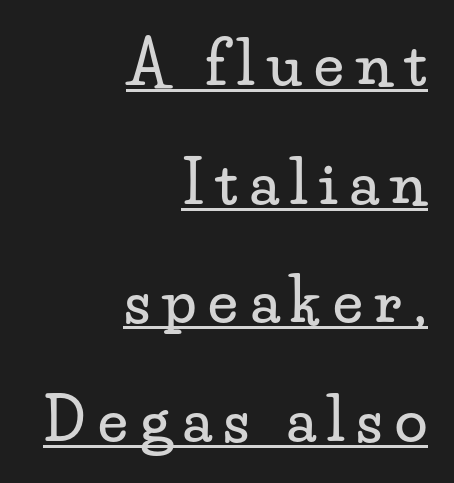
{"serif": "yes", "italic": "no", "width": "wide", "stroke_contrast": "low", "x_height": "small", "monospaced": "no", "underline": "yes", "align": "right", "line_spacing": "loose", "line_spacing_ratio": 2.01, "letter_spacing": "wide", "letter_spacing_em": 0.21, "glyph_px": 59}
